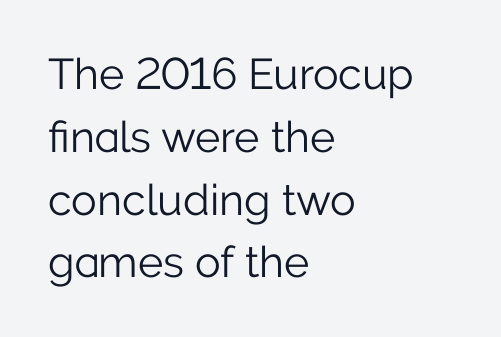
Q: Is the text bold? A: No.
Q: Is the text italic (slanted)? A: No, it is upright.
Q: Is the typeface a serif or a sans-serif typeface? A: Sans-serif.
Q: Is the text underlined? A: No.
Q: How is the paragraph aligned? A: Left-aligned.
Q: Is the spacing between letters normal or unusually wide? A: Normal.
Q: Is the spacing between lines tight, normal or loose? A: Normal.
Q: Width (condensed, normal, or wide)? A: Normal.
Q: Stroke contrast? A: Low.
Q: x-height? A: Medium.
Q: Monospaced? A: No.
